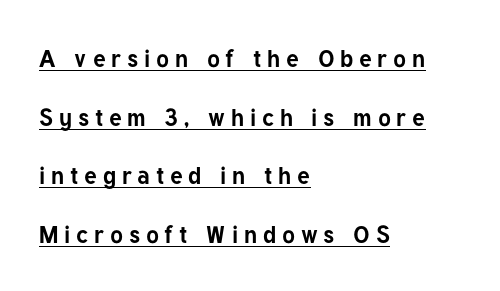
Is the letter spacing exaggerated? Yes — the characters are pushed far apart. Students, this is bold: see how much ink each stroke carries. In designer terms, the underline attribute is active on this setting. The lettering holds an erect, upright posture throughout.
